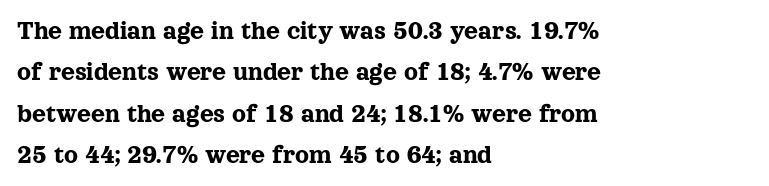
Successive baselines arrive at the customary interval. Short and long lines alike share a common starting point at left. Italic: no, the glyphs are upright roman. Short note: letters normally spaced. Quick note: underline off.
